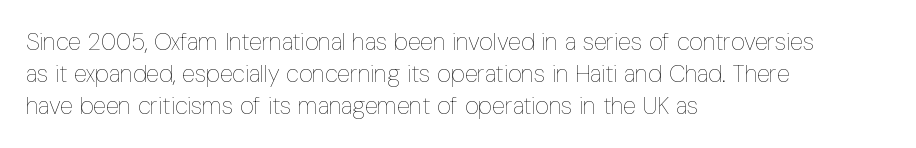
{"italic": "no", "bold": "no", "underline": "no", "align": "left", "line_spacing": "normal", "line_spacing_ratio": 1.33, "letter_spacing": "normal", "letter_spacing_em": 0.0, "glyph_px": 24}
